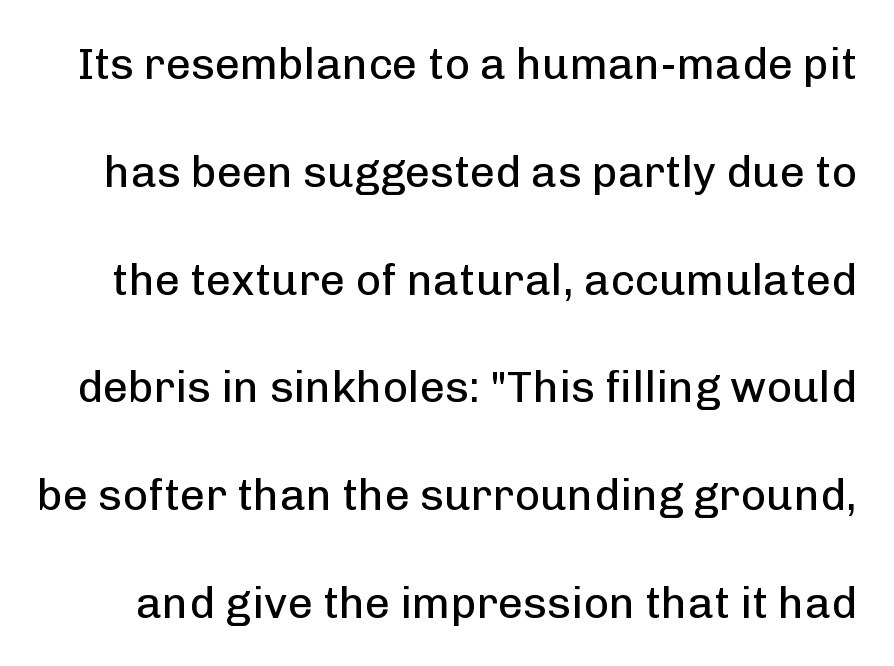
The face used here is proportionally spaced, like ordinary book or web type. Notice the wide empty band between every row — that's loose leading. Stroke terminals: plain, sans-serif. If you drew a line through each stem, it would be perfectly vertical. Unbolded letterforms with no extra heft.
